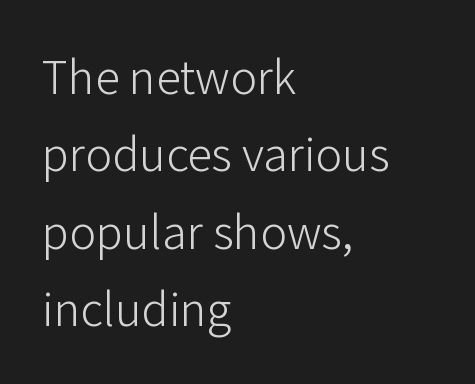
{"serif": "no", "italic": "no", "bold": "no", "weight": "light", "width": "normal", "stroke_contrast": "low", "x_height": "medium", "monospaced": "no", "underline": "no", "align": "left", "line_spacing": "normal", "line_spacing_ratio": 1.55, "letter_spacing": "normal", "letter_spacing_em": 0.0, "glyph_px": 50}
